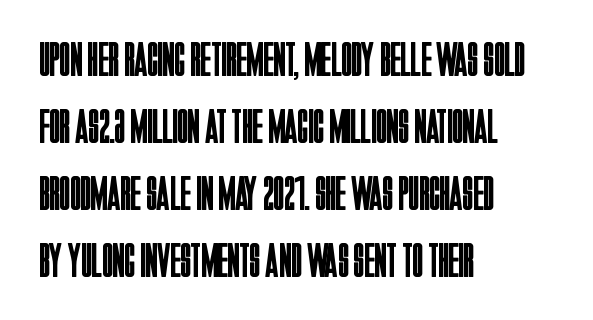
{"serif": "no", "italic": "no", "bold": "no", "weight": "regular", "width": "condensed", "stroke_contrast": "low", "x_height": "large", "monospaced": "no", "underline": "no", "align": "left", "line_spacing": "normal", "line_spacing_ratio": 1.37, "letter_spacing": "normal", "letter_spacing_em": 0.0, "glyph_px": 49}
